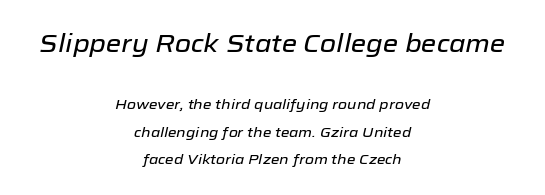
The image shows 25 px text type, italic (leaning right); set centered, loose line spacing (1.99x), normal letter spacing, not underlined; the first (top) block is 1.79x larger.
